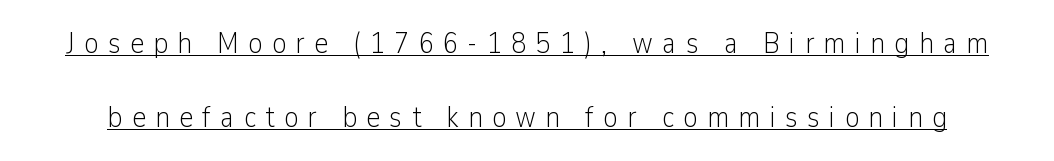
Q: Is the text bold? A: No.
Q: Is the text italic (slanted)? A: No, it is upright.
Q: Is the typeface a serif or a sans-serif typeface? A: Sans-serif.
Q: Is the text underlined? A: Yes.
Q: Is the spacing between letters normal or unusually wide? A: Unusually wide.
Q: Is the spacing between lines tight, normal or loose? A: Loose.
Q: Width (condensed, normal, or wide)? A: Condensed.
Q: Stroke contrast? A: Low.
Q: x-height? A: Medium.
Q: Monospaced? A: No.
